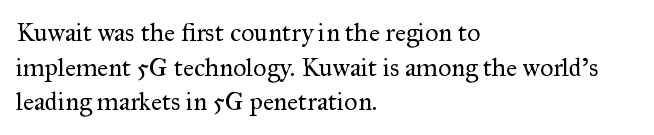
No chunkiness to these letters — they're not bold. A classic flush-left, rag-right setting is used for this passage. One glance says typical: line gaps are just what's usual. The letters sit at their default tracking, neither squeezed nor spread.
